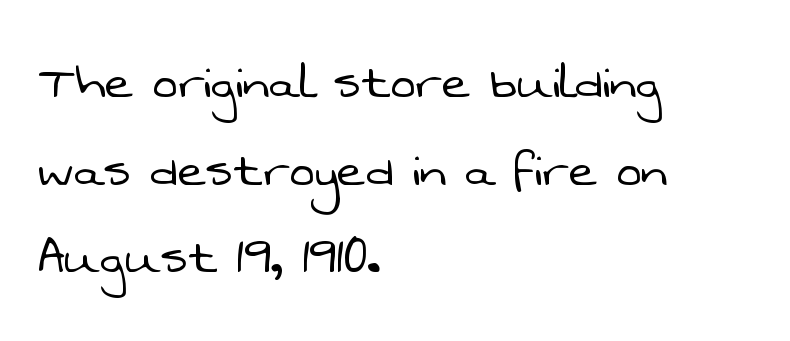
The image shows 60 px light sans-serif type; set left-aligned, normal line spacing (1.46x), normal letter spacing, not underlined; low stroke contrast and a medium x-height.
